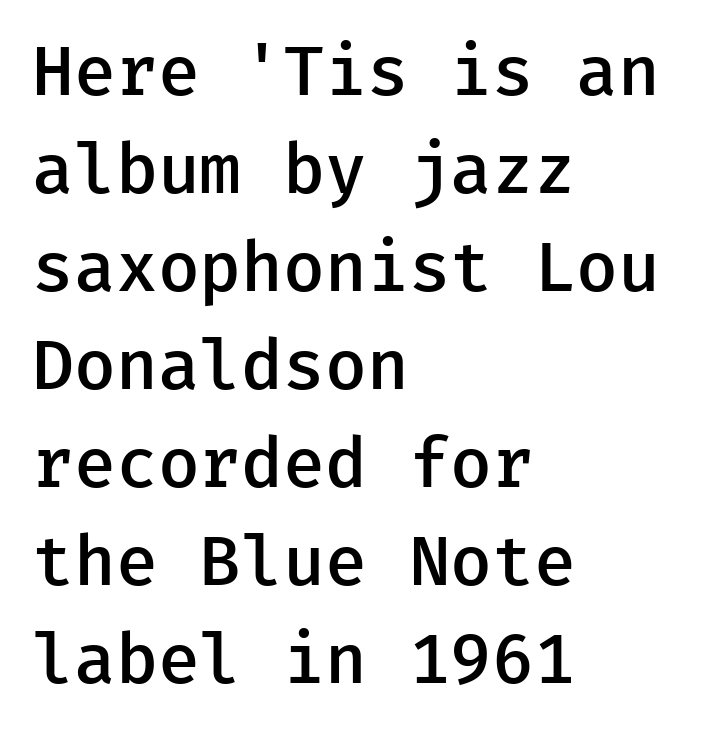
Q: Is the text bold? A: Semi-bold.
Q: Is the text italic (slanted)? A: No, it is upright.
Q: Is the typeface a serif or a sans-serif typeface? A: Sans-serif.
Q: Is the text underlined? A: No.
Q: How is the paragraph aligned? A: Left-aligned.
Q: Is the spacing between letters normal or unusually wide? A: Normal.
Q: Is the spacing between lines tight, normal or loose? A: Normal.
Q: Width (condensed, normal, or wide)? A: Normal.
Q: Stroke contrast? A: Low.
Q: x-height? A: Medium.
